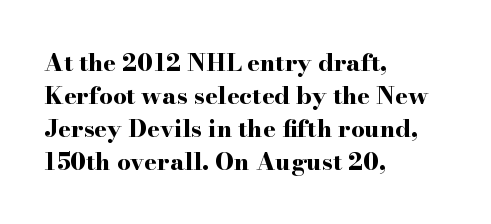
The image shows 24 px bold type, upright; set left-aligned, normal line spacing (1.37x), normal letter spacing, not underlined.
